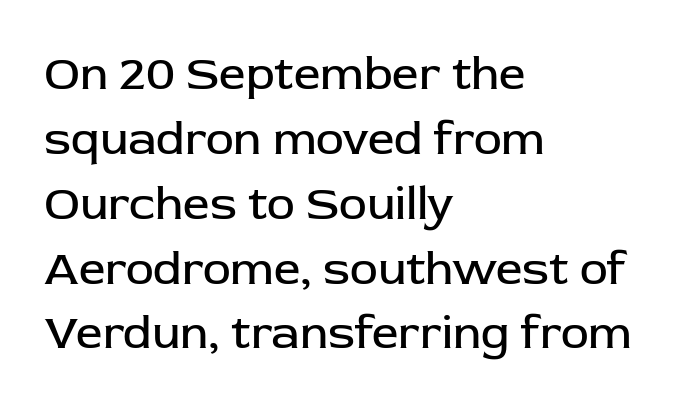
Letterform terminals end flat and unadorned throughout the passage. You could call the tracking neutral — neither tight nor loose. Words float on clear page, feet unadorned. The lines in this sample share a left origin and differ only in where they stop. Unbolded letterforms with no extra heft.
